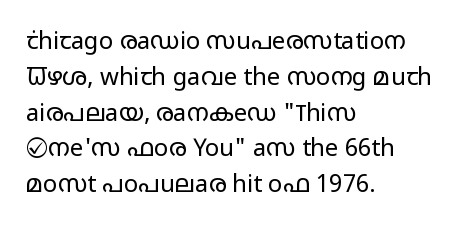
The image shows 24 px text type, upright; set left-aligned, normal line spacing (1.49x), normal letter spacing, not underlined.
